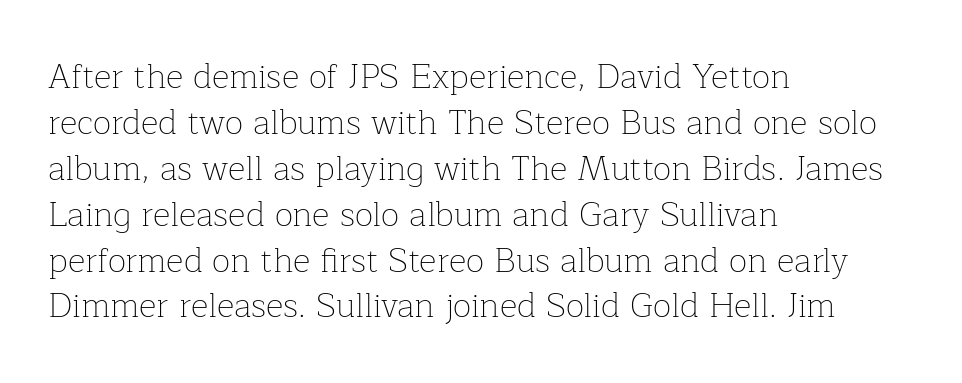
Q: Is the text bold? A: No.
Q: Is the text italic (slanted)? A: No, it is upright.
Q: Is the typeface a serif or a sans-serif typeface? A: Serif.
Q: Is the text underlined? A: No.
Q: How is the paragraph aligned? A: Left-aligned.
Q: Is the spacing between letters normal or unusually wide? A: Normal.
Q: Is the spacing between lines tight, normal or loose? A: Normal.
Q: Width (condensed, normal, or wide)? A: Normal.
Q: Stroke contrast? A: Low.
Q: x-height? A: Medium.
Q: Monospaced? A: No.
